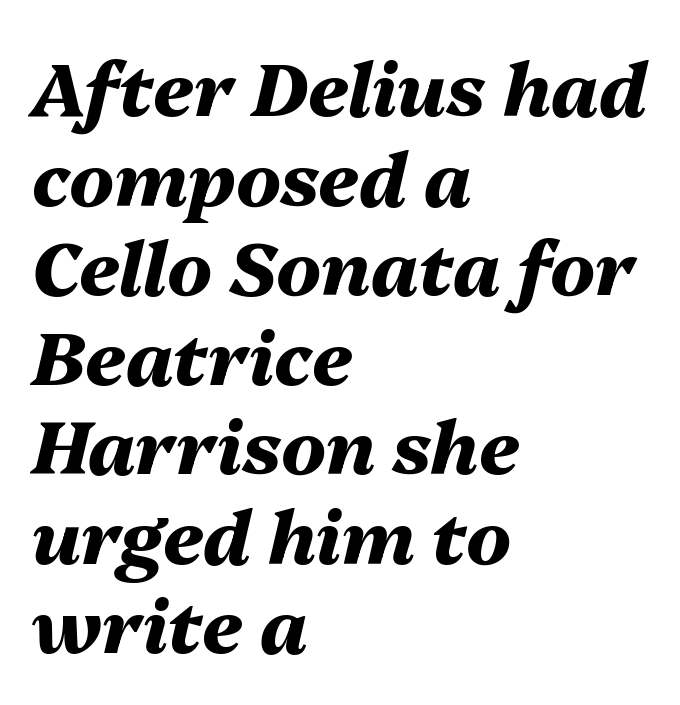
The space beneath each line is pristine and unruled. The rendering uses a bold face; every stroke is thick and dark. Character widths vary here, with narrow letters taking less room than wide ones. The tracking reads as untouched default to a designer's eye.
